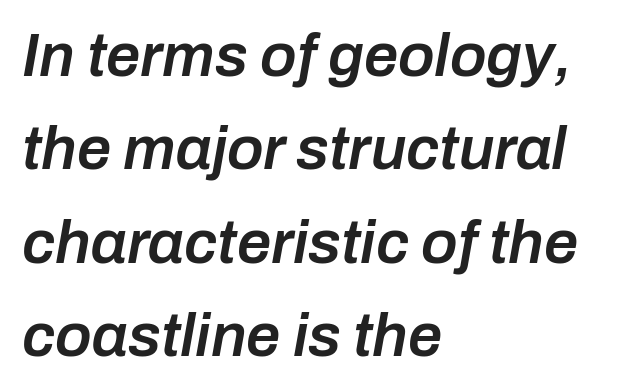
{"italic": "yes", "lean": "right", "slant_degrees": 10, "bold": "semi", "weight": "semibold", "width": "normal", "stroke_contrast": "low", "x_height": "medium", "monospaced": "no", "underline": "no", "align": "left", "line_spacing": "normal", "line_spacing_ratio": 1.53, "letter_spacing": "normal", "letter_spacing_em": 0.0, "glyph_px": 61}
